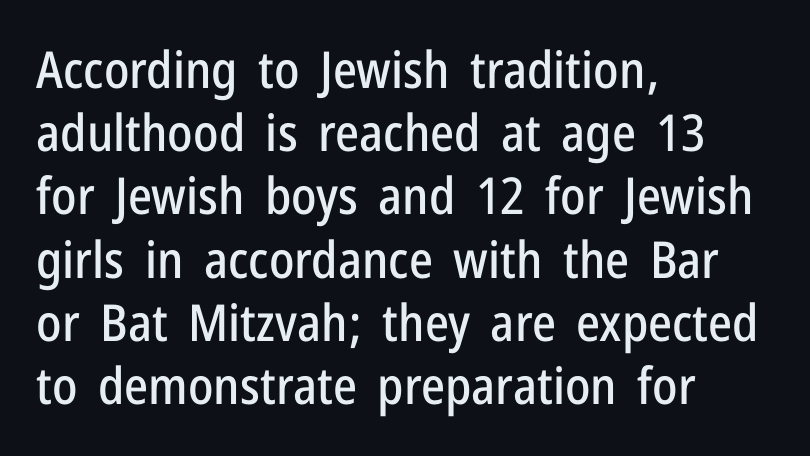
{"serif": "no", "italic": "no", "width": "condensed", "stroke_contrast": "low", "x_height": "medium", "monospaced": "no", "underline": "no", "align": "left", "line_spacing_ratio": 1.24, "letter_spacing": "normal", "letter_spacing_em": 0.0, "glyph_px": 51}
